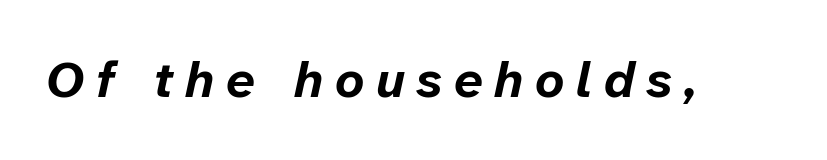
{"italic": "yes", "lean": "right", "slant_degrees": 12, "bold": "yes", "weight": "bold", "width": "normal", "stroke_contrast": "low", "x_height": "medium", "monospaced": "no", "underline": "no", "letter_spacing": "wide", "letter_spacing_em": 0.23, "glyph_px": 51}
